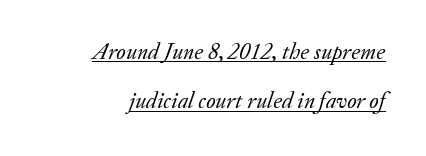
Compared with typical paragraphs, the rows here are farther apart. Nothing heavy about these letters — not bold at all. The rendering applies a slant to the glyphs. The line texture is even and compact thanks to regular tracking. The rendering uses the underline text-decoration.
